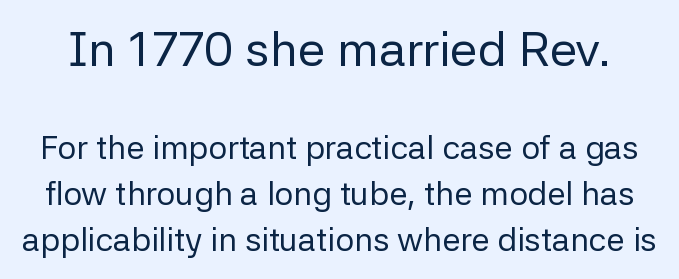
You could call the tracking neutral — neither tight nor loose. Characters remain perfectly vertical along every line. Note the varied advance widths — an 'i' is clearly narrower than an 'm'. Horizontal bands of white between lines are of average thickness. A typesetter would label this face a sans.
